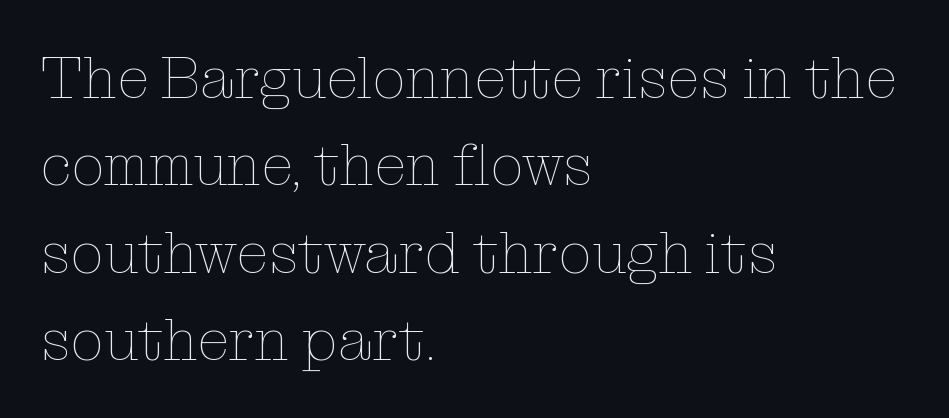
{"italic": "no", "bold": "no", "weight": "thin", "width": "normal", "stroke_contrast": "low", "x_height": "medium", "monospaced": "no", "underline": "no", "align": "left", "line_spacing": "normal", "line_spacing_ratio": 1.48, "letter_spacing": "normal", "letter_spacing_em": 0.0, "glyph_px": 59}
